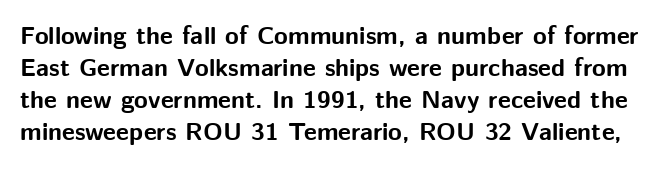
Q: Is the text bold? A: Yes.
Q: Is the text italic (slanted)? A: No, it is upright.
Q: Is the text underlined? A: No.
Q: Is the spacing between letters normal or unusually wide? A: Normal.
Q: Is the spacing between lines tight, normal or loose? A: Normal.
